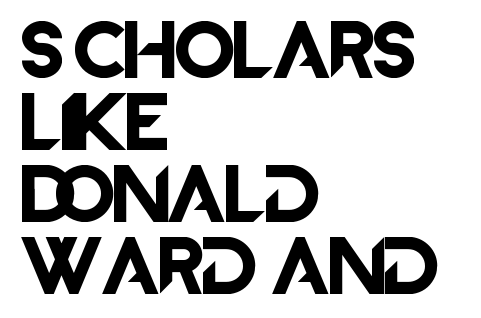
The image shows 60 px sans-serif type, upright; set left-aligned, line spacing 1.2x, normal letter spacing, not underlined; low stroke contrast and a large x-height.
